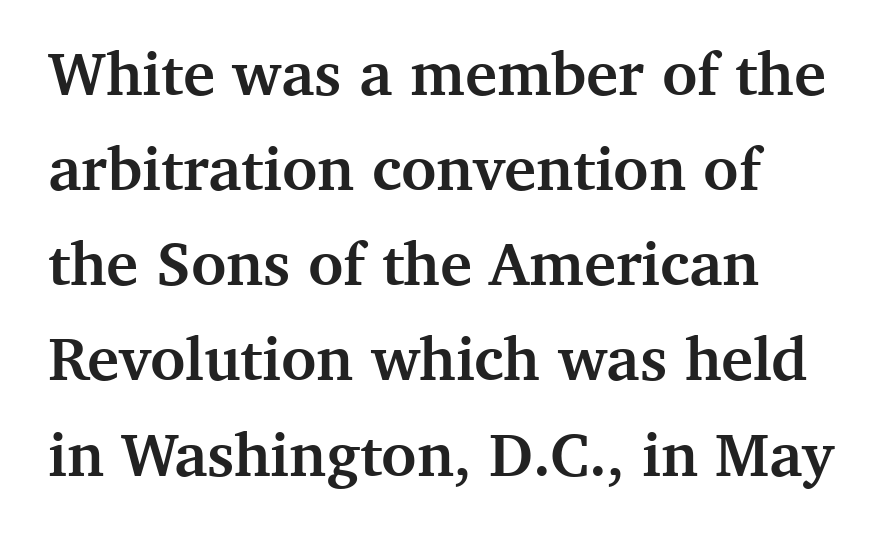
Q: Is the text bold? A: Yes.
Q: Is the text italic (slanted)? A: No, it is upright.
Q: Is the typeface a serif or a sans-serif typeface? A: Serif.
Q: Is the text underlined? A: No.
Q: How is the paragraph aligned? A: Left-aligned.
Q: Is the spacing between letters normal or unusually wide? A: Normal.
Q: Is the spacing between lines tight, normal or loose? A: Normal.
Q: Width (condensed, normal, or wide)? A: Normal.
Q: Stroke contrast? A: Medium.
Q: x-height? A: Medium.
Q: Monospaced? A: No.
